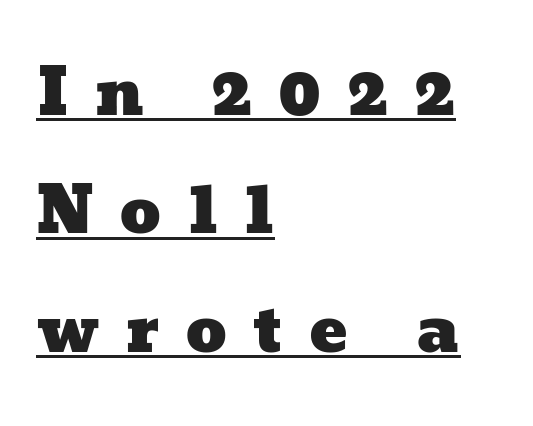
{"width": "wide", "stroke_contrast": "low", "x_height": "medium", "monospaced": "no", "underline": "yes", "align": "left", "line_spacing_ratio": 1.85, "letter_spacing": "wide", "letter_spacing_em": 0.4, "glyph_px": 64}
